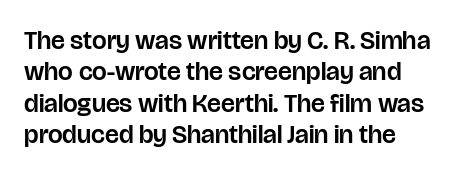
{"italic": "no", "underline": "no", "line_spacing_ratio": 1.21, "letter_spacing": "normal", "letter_spacing_em": 0.0, "glyph_px": 26}
